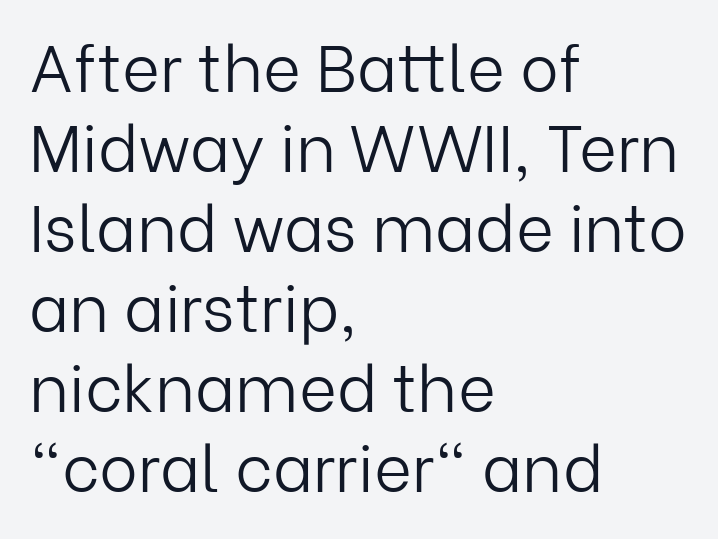
{"serif": "no", "italic": "no", "bold": "no", "weight": "light", "width": "normal", "stroke_contrast": "low", "x_height": "medium", "monospaced": "no", "underline": "no", "align": "left", "line_spacing_ratio": 1.23, "letter_spacing": "normal", "letter_spacing_em": 0.0, "glyph_px": 65}
